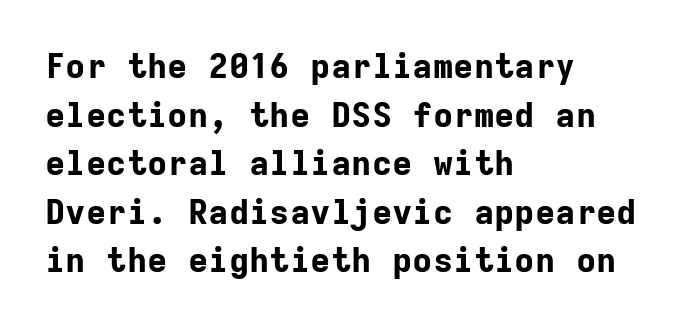
Q: Is the text bold? A: Yes.
Q: Is the text italic (slanted)? A: No, it is upright.
Q: Is the typeface a serif or a sans-serif typeface? A: Sans-serif.
Q: Is the text underlined? A: No.
Q: How is the paragraph aligned? A: Left-aligned.
Q: Is the spacing between letters normal or unusually wide? A: Normal.
Q: Is the spacing between lines tight, normal or loose? A: Normal.
Q: Width (condensed, normal, or wide)? A: Normal.
Q: Stroke contrast? A: Low.
Q: x-height? A: Medium.
Q: Monospaced? A: Yes.
